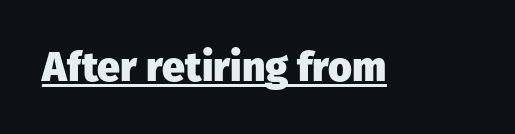
Q: Is the text bold? A: Yes.
Q: Is the text italic (slanted)? A: No, it is upright.
Q: Is the typeface a serif or a sans-serif typeface? A: Sans-serif.
Q: Is the text underlined? A: Yes.
Q: Is the spacing between letters normal or unusually wide? A: Normal.
Q: Width (condensed, normal, or wide)? A: Normal.
Q: Stroke contrast? A: Low.
Q: x-height? A: Medium.
Q: Monospaced? A: No.
